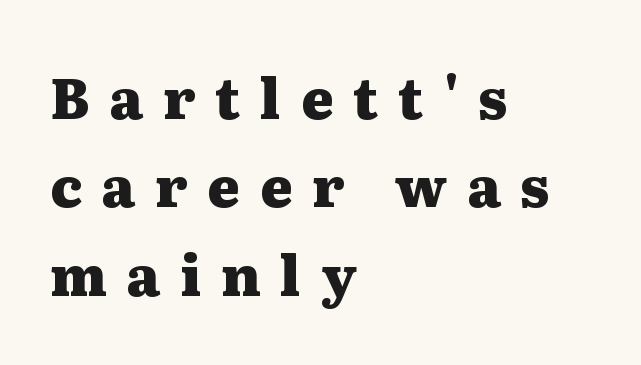
Serif or sans? Serif — the stroke terminals have little feet. Style check: upright. The ragged edge is on the right, which tells us the setting is flush left. Spacing between characters has been opened up far beyond the box default. A typesetter would call this proportional, since set widths differ per character. Is there much room between lines? A standard amount, neither cramped nor airy.
